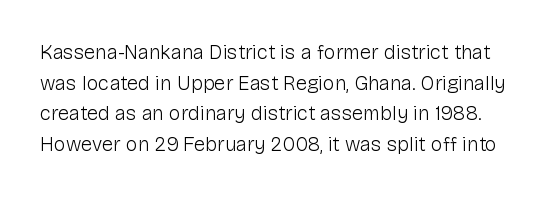
{"italic": "no", "bold": "no", "underline": "no", "line_spacing": "normal", "line_spacing_ratio": 1.53, "letter_spacing": "normal", "letter_spacing_em": 0.0, "glyph_px": 20}
